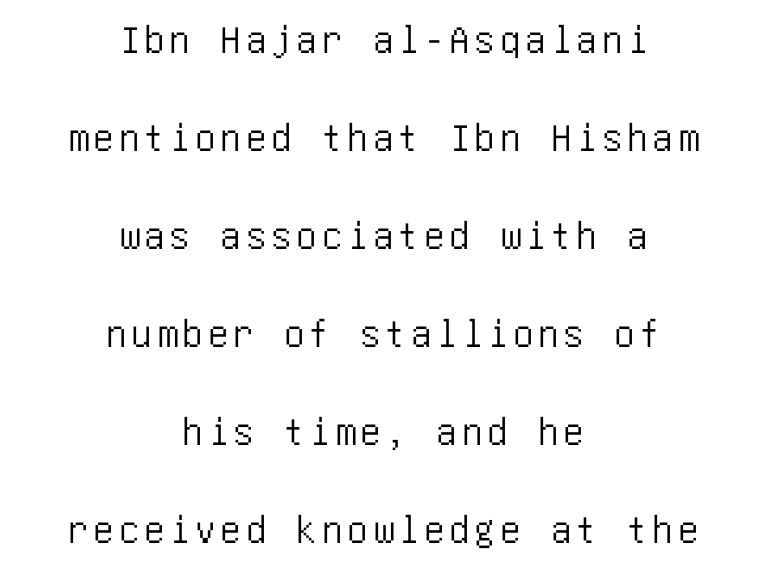
The image shows 41 px condensed sans-serif type, upright; set centered, loose line spacing (2.39x), not underlined; low stroke contrast and a large x-height.
